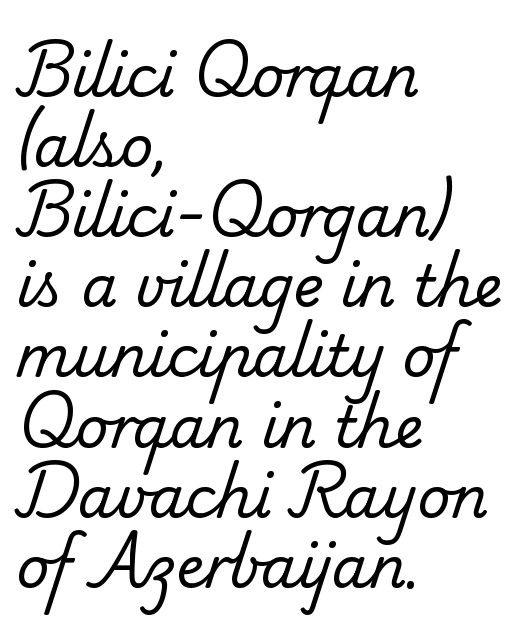
{"serif": "yes", "bold": "no", "weight": "regular", "width": "normal", "stroke_contrast": "low", "x_height": "small", "monospaced": "no", "underline": "no", "align": "left", "line_spacing_ratio": 1.23, "letter_spacing": "normal", "letter_spacing_em": 0.0, "glyph_px": 57}
